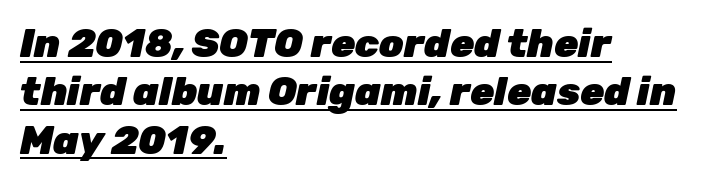
What weight is shown? A full bold with thick strokes. Rendered with sloped, italic letterforms. The passage shown has conventional tracking throughout. A student would call this left alignment; a typographer would say flush left, rag right.
